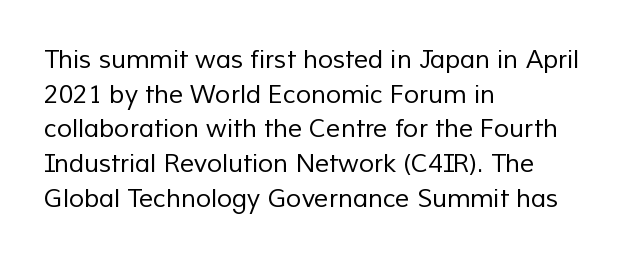
{"bold": "no", "underline": "no", "align": "left", "line_spacing": "normal", "line_spacing_ratio": 1.39, "letter_spacing": "normal", "letter_spacing_em": 0.0, "glyph_px": 25}
